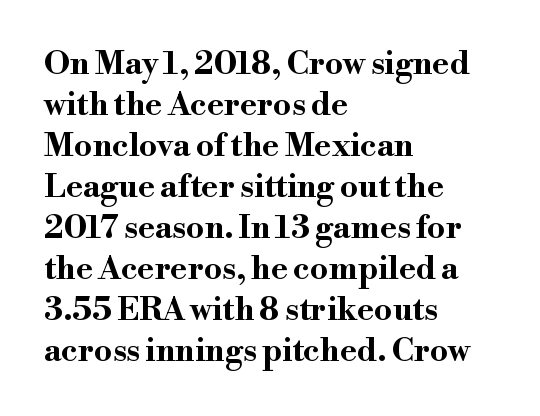
{"serif": "yes", "italic": "no", "bold": "yes", "weight": "bold", "width": "wide", "stroke_contrast": "high", "x_height": "small", "monospaced": "no", "underline": "no", "align": "left", "line_spacing": "normal", "line_spacing_ratio": 1.28, "letter_spacing": "normal", "letter_spacing_em": 0.0, "glyph_px": 32}
